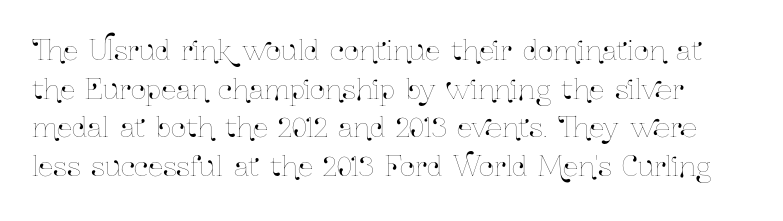
{"italic": "no", "underline": "no", "line_spacing": "normal", "line_spacing_ratio": 1.43, "letter_spacing": "normal", "letter_spacing_em": 0.0, "glyph_px": 27}
